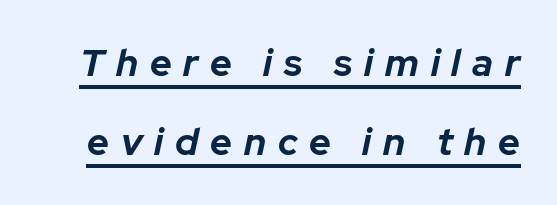
Varying glyph widths throughout — classic text-font behaviour. Notice the wide empty band between every row — that's loose leading. In terms of letterspacing, this is a distinctly airy, spread setting. Does the lettering tilt? It does — this is italic. You can see a thin bar hugging the bottom of the glyphs.
